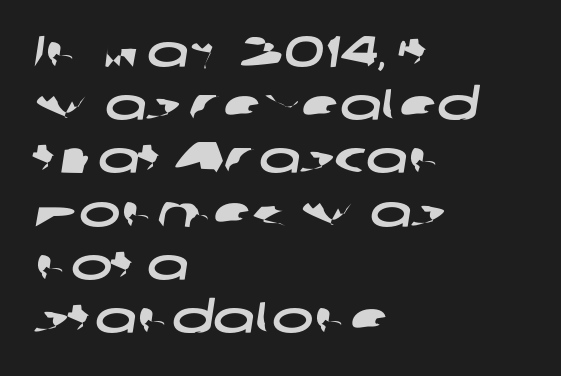
{"serif": "no", "width": "wide", "stroke_contrast": "low", "x_height": "medium", "monospaced": "no", "underline": "no", "align": "left", "line_spacing_ratio": 1.21, "letter_spacing": "normal", "letter_spacing_em": 0.0, "glyph_px": 44}
